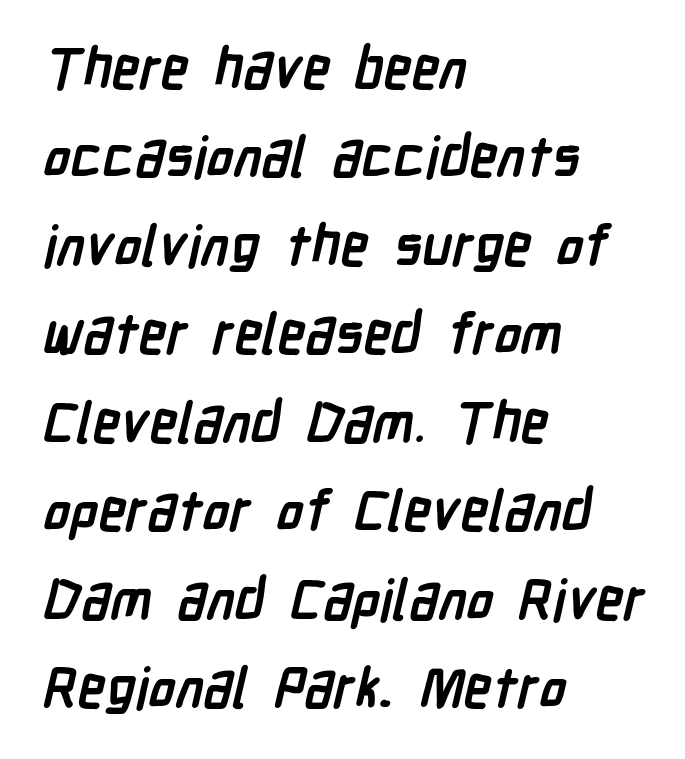
Each word holds together tightly as a unit, with standard inter-letter gaps. Think of a printed novel: that variable character pitch is what you see here. The face used here is a sans, in the tradition of grotesques and geometrics. The passage shown stacks its lines at a standard gap. The zone under the glyphs is completely vacant. The font is running at its bold setting.
